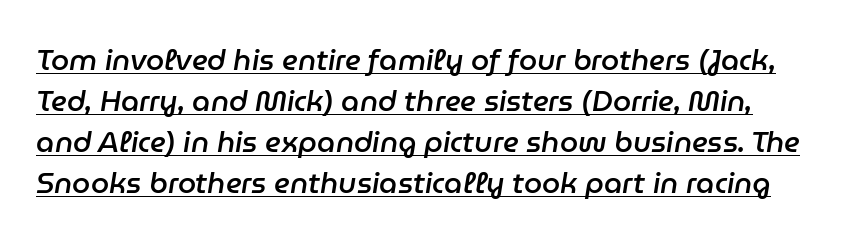
Is this a fixed-width face? No — the glyphs have proportional, varying widths. The rendering keeps characters at their native spacing. Every letter is mildly thick-stroked: semibold rather than bold. This is underlined copy, the kind a proofreader might mark for attention. Line spacing here is normal.
